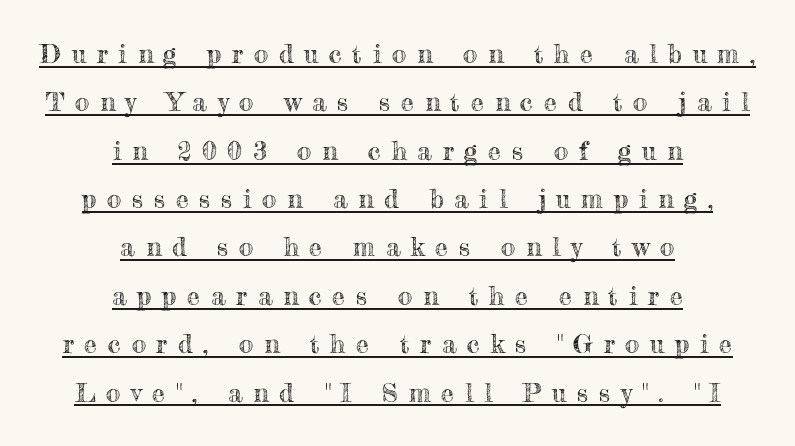
The image shows 26 px text type, upright; set centered, line spacing 1.86x, unusually wide letter spacing (+0.41 em), underlined.
